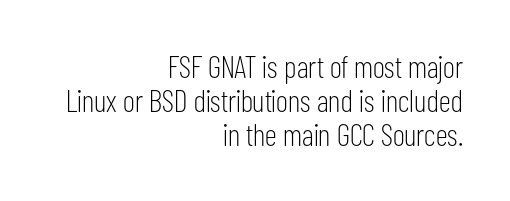
No feet cap the strokes, marking this as sans-serif type. The gaps between neighbouring characters are ordinary and unremarkable. The letters stand upright; this is a roman face. Is this a fixed-width face? No — the glyphs have proportional, varying widths. The face looks like a standard text weight, possibly lighter.
